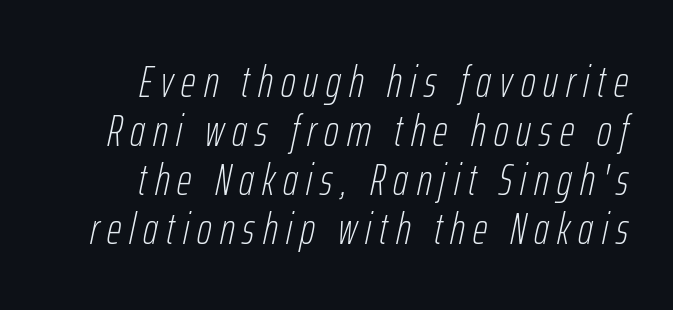
This sample uses an oblique cut, with every glyph tilted off the vertical. Counters stay open thanks to moderate or lighter strokes. Line spacing here is tight. Beneath every word, the page is bare. Looks like regular typesetting: each glyph gets only the width it needs. The lines in this sample share a right terminus and differ only in where they begin.
